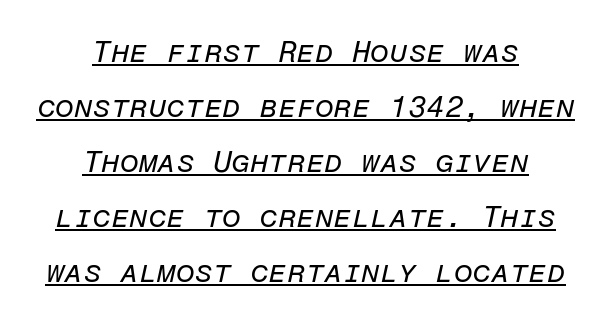
The compositor balanced each line on the midline. Notice how a bar underscores the lettering throughout. No extra ink here — the face is not bold. Designer's note — italics engaged.
